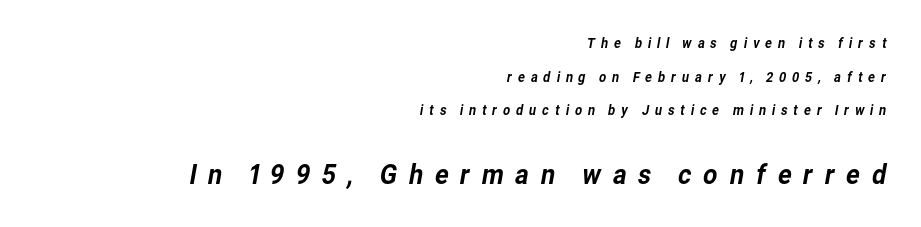
Caption: expanded tracking, letters set apart. Unlike a traditional serif, this face leaves its strokes unadorned. Underline: absent. If you measured baseline to baseline, you'd find a long distance. Is the lower block the larger one? Yes — the lower block carries the bigger type. The rendering uses natural spacing where letterforms have individual widths.
